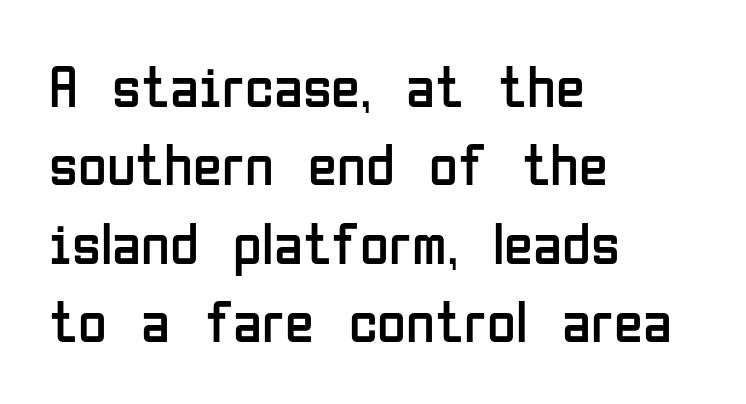
The passage shown is typed in a proportional face where columns would drift. These lines keep a tight, regular rhythm from letter to letter. The passage shown is typeset with a sans-serif family. Compared with typical paragraphs, the rows here are spaced about the same.
